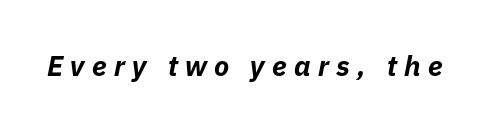
{"italic": "yes", "lean": "right", "slant_degrees": 11, "bold": "yes", "weight": "bold", "width": "normal", "stroke_contrast": "low", "x_height": "medium", "monospaced": "no", "underline": "no", "letter_spacing": "wide", "letter_spacing_em": 0.26, "glyph_px": 28}
